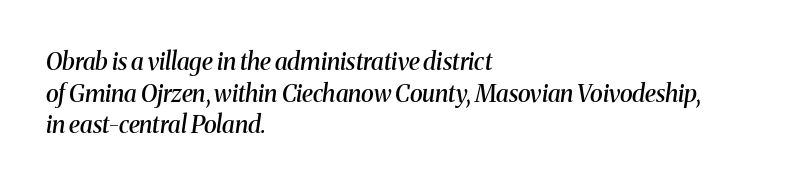
Q: Is the text bold? A: Semi-bold.
Q: Is the text italic (slanted)? A: Yes, it leans right by about 8 degrees.
Q: Is the text underlined? A: No.
Q: How is the paragraph aligned? A: Left-aligned.
Q: Is the spacing between letters normal or unusually wide? A: Normal.
Q: Is the spacing between lines tight, normal or loose? A: Normal.
